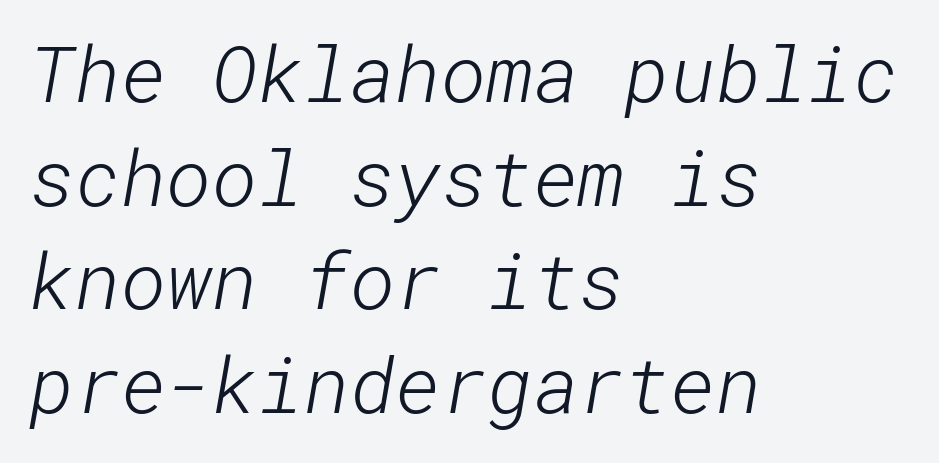
{"serif": "no", "bold": "no", "weight": "light", "width": "normal", "stroke_contrast": "low", "x_height": "medium", "underline": "no", "align": "left", "line_spacing": "normal", "line_spacing_ratio": 1.33, "letter_spacing": "normal", "letter_spacing_em": 0.0, "glyph_px": 78}
